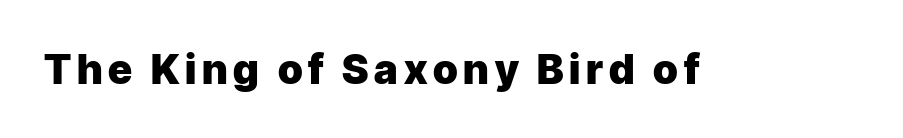
Anything drawn beneath the words? Only blank space. Does the weight exceed regular? Yes, all the way to bold. Observe the absence of serifs on each vertical stroke in this sample. This sample has the flowing, uneven cadence of proportional lettering.
